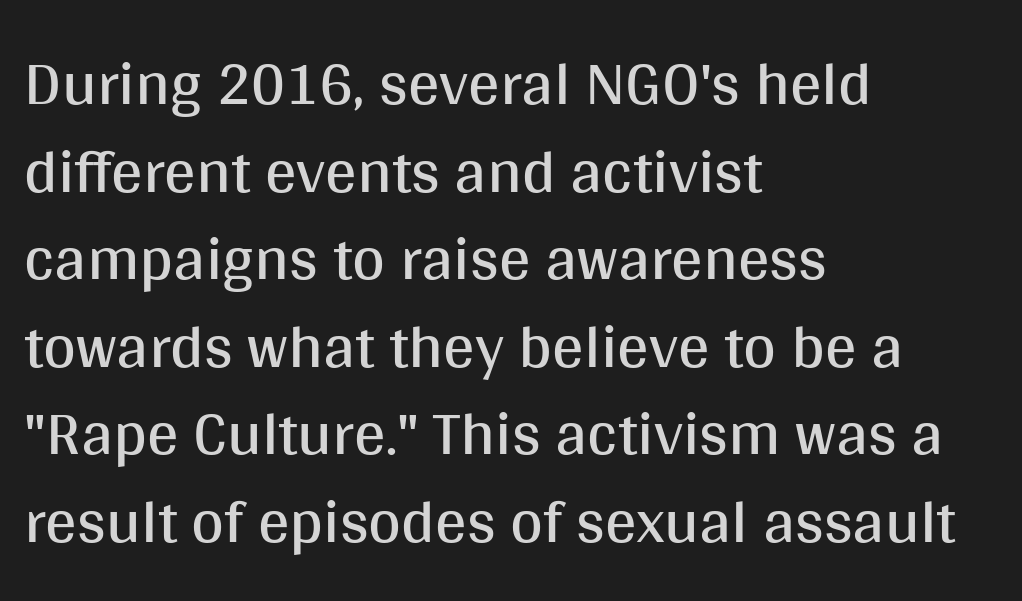
The image shows 63 px regular-weight sans-serif type, upright; set left-aligned, normal line spacing (1.39x), normal letter spacing, not underlined; medium stroke contrast and a large x-height.
